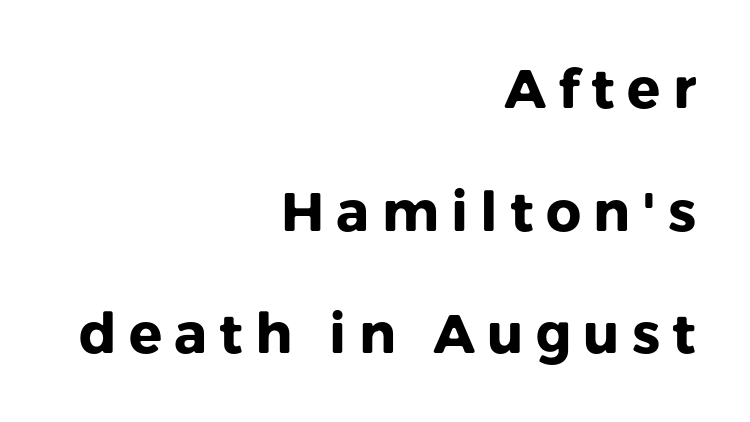
These lines carry a lot of weight — the face is fully bold. Interline gaps are noticeably wide in this sample. Quick note: not italic, upright. Underlining? Definitely not there.
